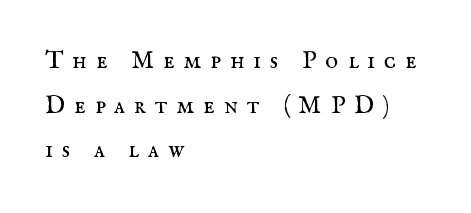
Q: Is the text bold? A: No.
Q: Is the text italic (slanted)? A: No, it is upright.
Q: Is the text underlined? A: No.
Q: How is the paragraph aligned? A: Left-aligned.
Q: Is the spacing between letters normal or unusually wide? A: Unusually wide.
